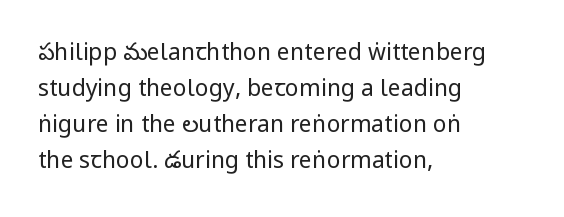
Q: Is the text bold? A: No.
Q: Is the text italic (slanted)? A: No, it is upright.
Q: Is the text underlined? A: No.
Q: How is the paragraph aligned? A: Left-aligned.
Q: Is the spacing between letters normal or unusually wide? A: Normal.
Q: Is the spacing between lines tight, normal or loose? A: Normal.
